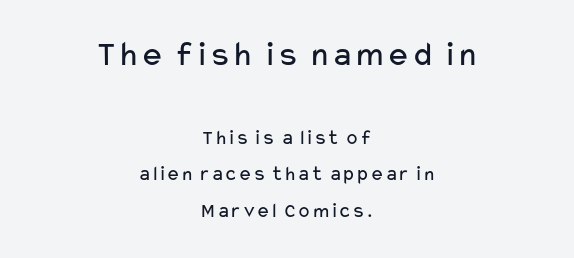
{"serif": "no", "italic": "no", "bold": "no", "weight": "regular", "width": "wide", "stroke_contrast": "low", "x_height": "medium", "monospaced": "no", "underline": "no", "align": "center", "line_spacing_ratio": 1.73, "letter_spacing": "normal", "letter_spacing_em": 0.0, "larger_block": "first", "size_ratio": 1.71, "glyph_px": 36}
